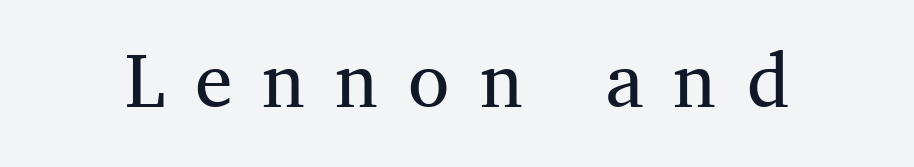
The image shows 75 px regular-weight serif type, upright; set unusually wide letter spacing (+0.4 em), not underlined; medium stroke contrast and a medium x-height.
